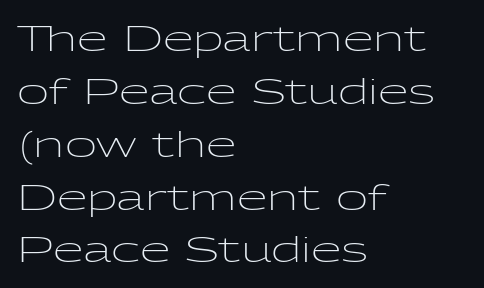
{"serif": "no", "italic": "no", "bold": "no", "weight": "light", "width": "wide", "stroke_contrast": "low", "x_height": "medium", "monospaced": "no", "underline": "no", "align": "left", "line_spacing": "normal", "line_spacing_ratio": 1.51, "letter_spacing": "normal", "letter_spacing_em": 0.0, "glyph_px": 35}
